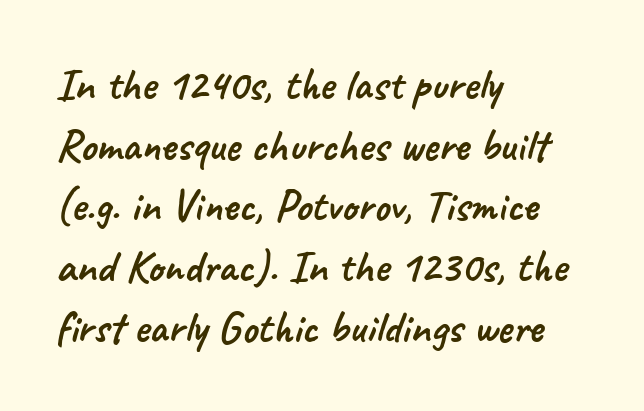
A student would call this left alignment; a typographer would say flush left, rag right. The letters advance in unequal steps, a hallmark of proportional type. Honestly, the row spacing looks completely unremarkable. I'd call this a sans setting — the letters go barefoot. Spacing between characters is what you'd get straight out of the box.
